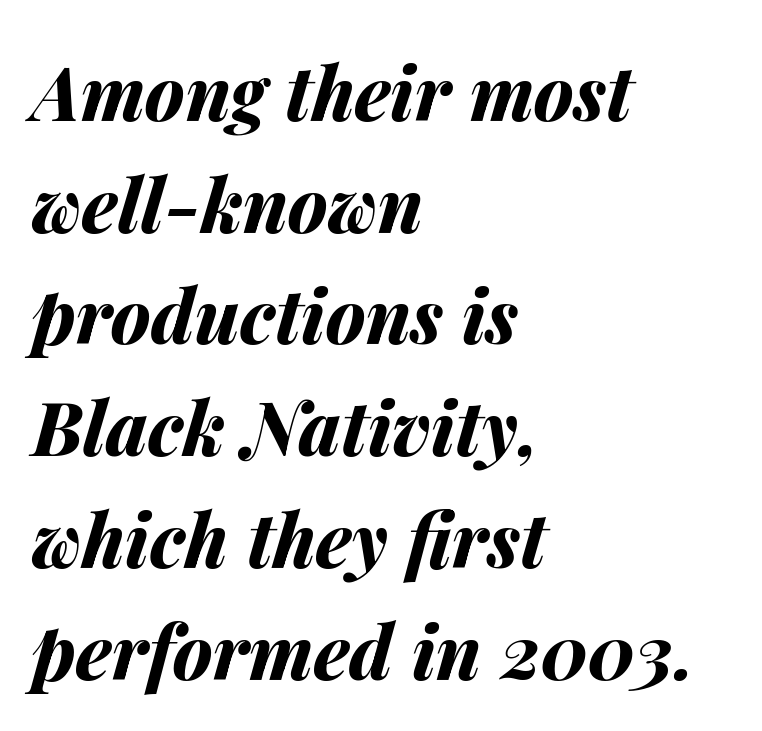
The image shows 74 px bold type, italic (leaning right); set left-aligned, normal line spacing (1.51x), normal letter spacing, not underlined; medium stroke contrast and a medium x-height.
